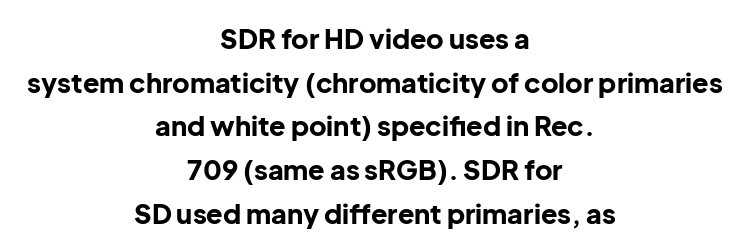
The image shows 27 px bold type, upright; set centered, normal line spacing (1.62x), normal letter spacing, not underlined.
